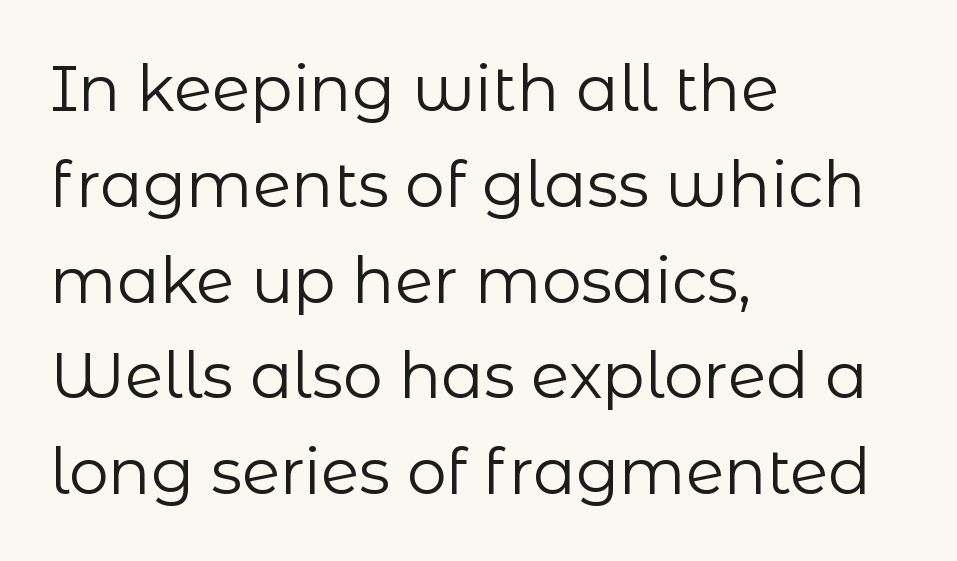
{"serif": "no", "italic": "no", "bold": "no", "weight": "regular", "width": "normal", "stroke_contrast": "low", "x_height": "medium", "monospaced": "no", "underline": "no", "align": "left", "line_spacing": "normal", "line_spacing_ratio": 1.52, "letter_spacing": "normal", "letter_spacing_em": 0.0, "glyph_px": 63}
